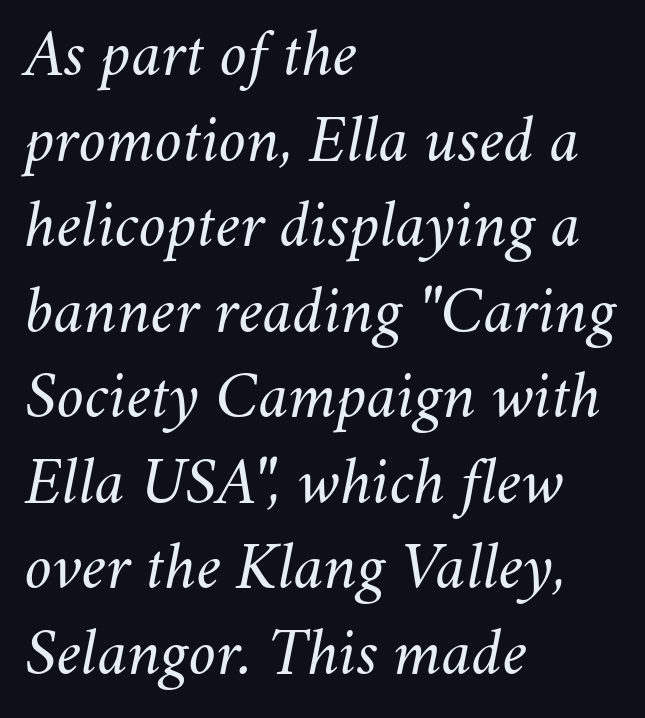
The image shows 69 px light type, italic (leaning right); set left-aligned, line spacing 1.24x, normal letter spacing, not underlined; medium stroke contrast and a small x-height.
